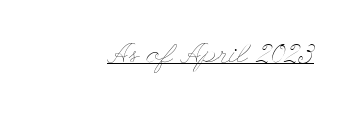
Q: Is the text bold? A: No.
Q: Is the text italic (slanted)? A: Yes.
Q: Is the text underlined? A: Yes.
Q: Is the spacing between letters normal or unusually wide? A: Normal.
Q: Width (condensed, normal, or wide)? A: Wide.
Q: Stroke contrast? A: Low.
Q: x-height? A: Small.
